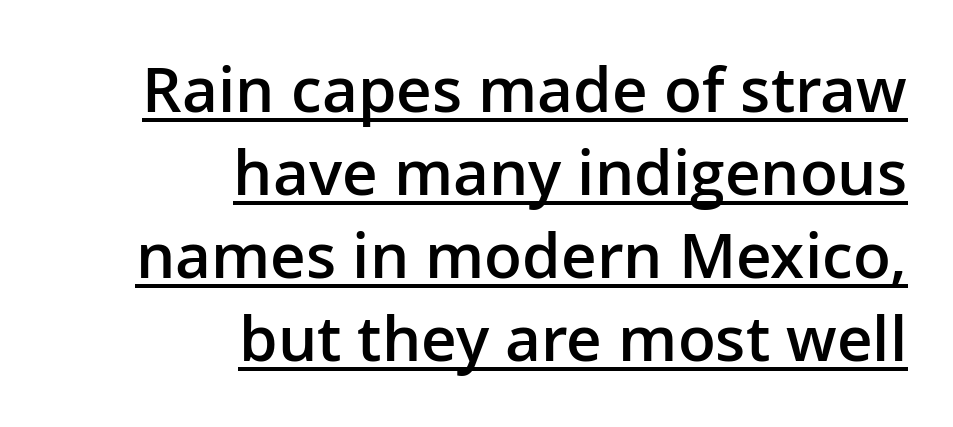
The image shows 62 px semibold sans-serif type, upright; set right-aligned, normal line spacing (1.34x), normal letter spacing, underlined; low stroke contrast and a medium x-height.
